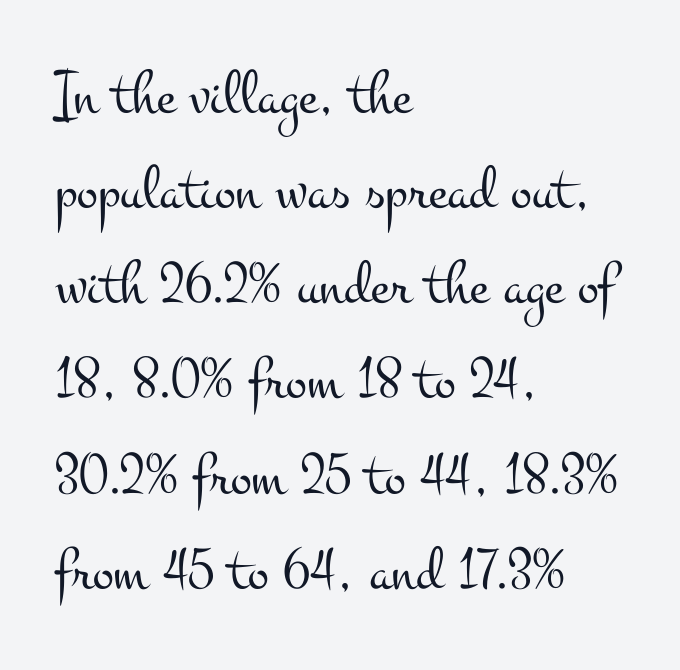
{"serif": "yes", "bold": "no", "weight": "light", "width": "wide", "stroke_contrast": "medium", "x_height": "small", "monospaced": "no", "underline": "no", "align": "left", "line_spacing": "normal", "line_spacing_ratio": 1.51, "letter_spacing": "normal", "letter_spacing_em": 0.0, "glyph_px": 63}
